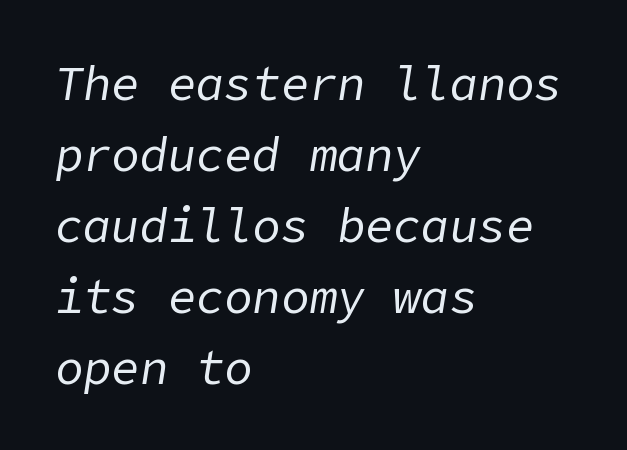
The image shows 47 px regular-weight type, italic (leaning right); set left-aligned, normal line spacing (1.51x), normal letter spacing, not underlined; low stroke contrast and a medium x-height.
